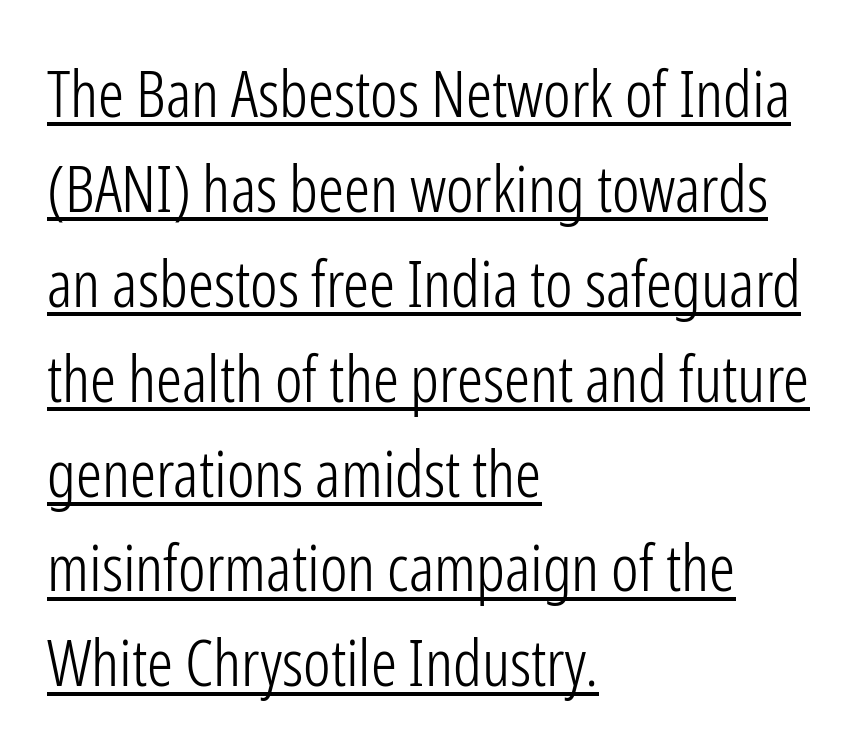
The rows are spaced the way most documents space them. This is sans-serif lettering, the kind often seen on screens and signage. In designer terms, the underline attribute is active on this setting. Is there any slant? The stems are plumb. Line starts are locked; line ends wander.
